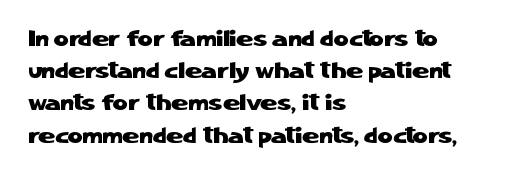
The image shows 23 px text type, upright; set left-aligned, normal line spacing (1.4x), normal letter spacing, not underlined.
